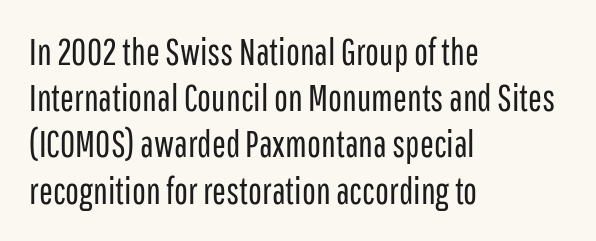
Q: Is the text bold? A: No.
Q: Is the text italic (slanted)? A: No, it is upright.
Q: Is the typeface a serif or a sans-serif typeface? A: Sans-serif.
Q: Is the text underlined? A: No.
Q: How is the paragraph aligned? A: Left-aligned.
Q: Is the spacing between letters normal or unusually wide? A: Normal.
Q: Is the spacing between lines tight, normal or loose? A: Normal.
Q: Width (condensed, normal, or wide)? A: Condensed.
Q: Stroke contrast? A: Low.
Q: x-height? A: Medium.
Q: Monospaced? A: No.
